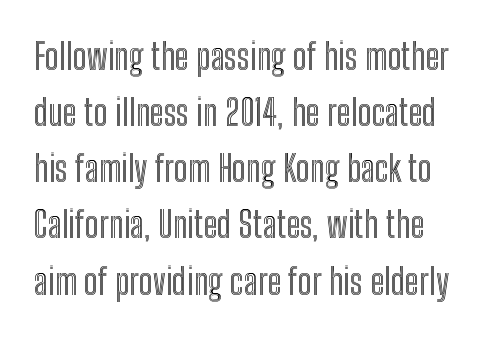
This is roman type, the default non-slanted kind. Is the letter spacing exaggerated? No — it looks like the ordinary default. Compared with typical paragraphs, the rows here are spaced about the same. This sample has the flowing, uneven cadence of proportional lettering.
